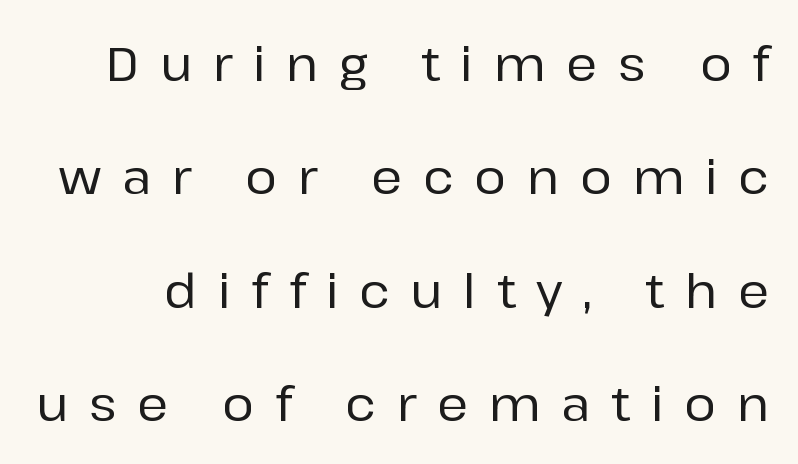
{"serif": "no", "italic": "no", "width": "normal", "stroke_contrast": "low", "x_height": "medium", "monospaced": "no", "underline": "no", "line_spacing": "loose", "line_spacing_ratio": 2.36, "letter_spacing": "wide", "letter_spacing_em": 0.43, "glyph_px": 48}
